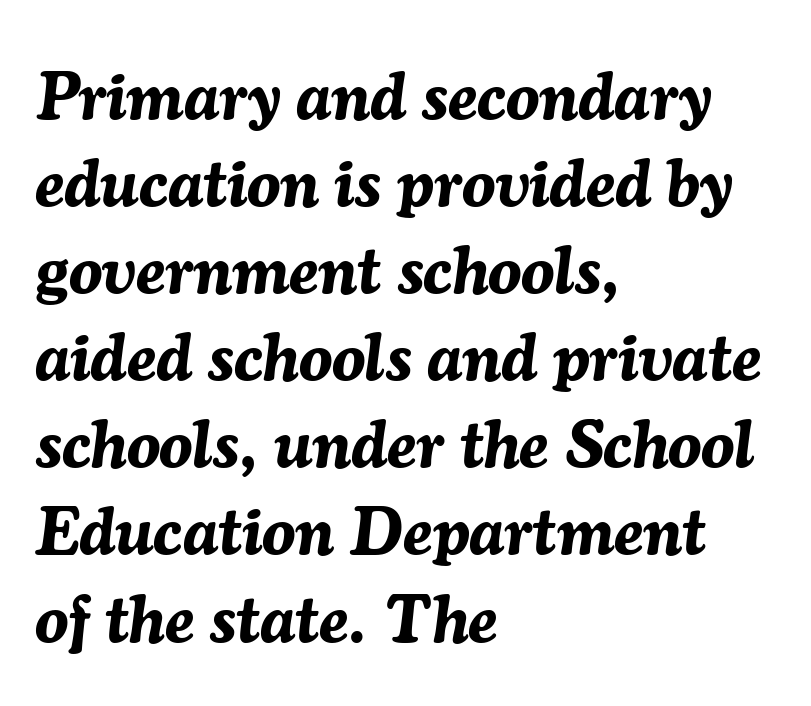
The image shows 67 px bold type, italic (leaning right); set left-aligned, normal line spacing (1.3x), normal letter spacing, not underlined; medium stroke contrast and a medium x-height.
